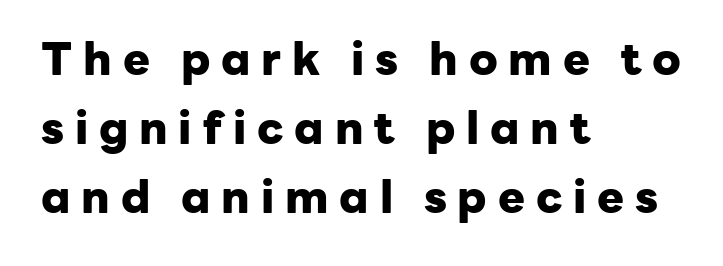
{"serif": "no", "italic": "no", "bold": "yes", "weight": "heavy", "width": "normal", "stroke_contrast": "low", "x_height": "medium", "monospaced": "no", "underline": "no", "align": "left", "line_spacing": "normal", "line_spacing_ratio": 1.53, "letter_spacing": "wide", "letter_spacing_em": 0.24, "glyph_px": 45}
